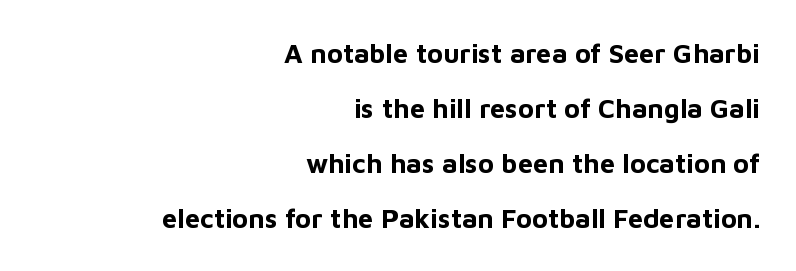
Q: Is the text bold? A: Yes.
Q: Is the text italic (slanted)? A: No, it is upright.
Q: Is the text underlined? A: No.
Q: How is the paragraph aligned? A: Right-aligned.
Q: Is the spacing between letters normal or unusually wide? A: Normal.
Q: Is the spacing between lines tight, normal or loose? A: Loose.
